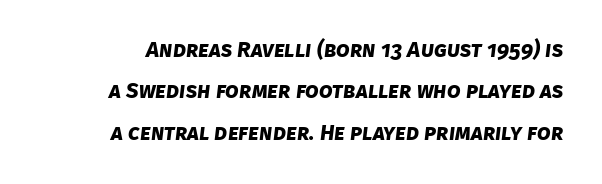
Plain, unruled lines of type. These lines carry a lot of weight — the face is fully bold. Letter spacing: default.
